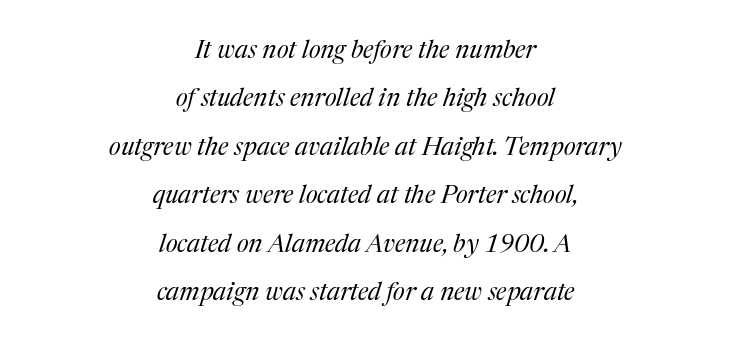
Q: Is the text bold? A: No.
Q: Is the text italic (slanted)? A: Yes, it leans right by about 17 degrees.
Q: Is the text underlined? A: No.
Q: How is the paragraph aligned? A: Centered.
Q: Is the spacing between letters normal or unusually wide? A: Normal.
Q: Is the spacing between lines tight, normal or loose? A: Loose.
